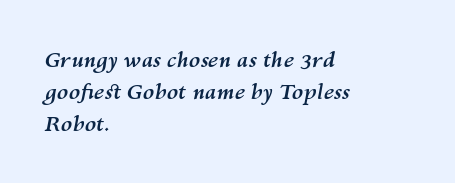
{"italic": "yes", "lean": "right", "slant_degrees": 10, "bold": "yes", "underline": "no", "align": "left", "line_spacing": "normal", "line_spacing_ratio": 1.52, "letter_spacing": "normal", "letter_spacing_em": 0.0, "glyph_px": 21}
